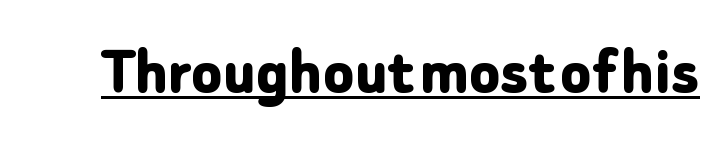
Students, observe the line beneath the letters — that is underlining. Strong, thick strokes mark this as bold type. Each letter keeps its own natural width here, so spacing adapts to shape. Does the lettering tilt? It doesn't — this is upright. Check where the strokes stop: nothing finishes them off — pure sans.
